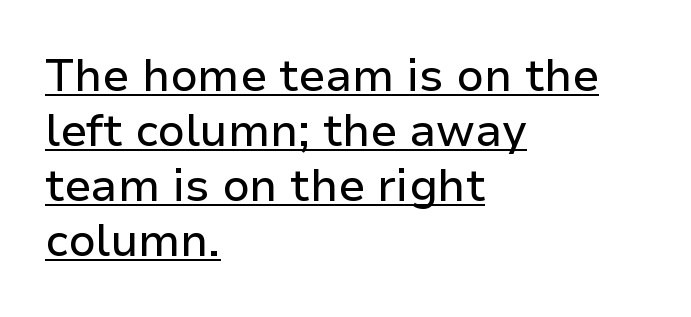
Q: Is the text italic (slanted)? A: No, it is upright.
Q: Is the typeface a serif or a sans-serif typeface? A: Sans-serif.
Q: Is the text underlined? A: Yes.
Q: How is the paragraph aligned? A: Left-aligned.
Q: Is the spacing between letters normal or unusually wide? A: Normal.
Q: Width (condensed, normal, or wide)? A: Normal.
Q: Stroke contrast? A: Low.
Q: x-height? A: Medium.
Q: Monospaced? A: No.
